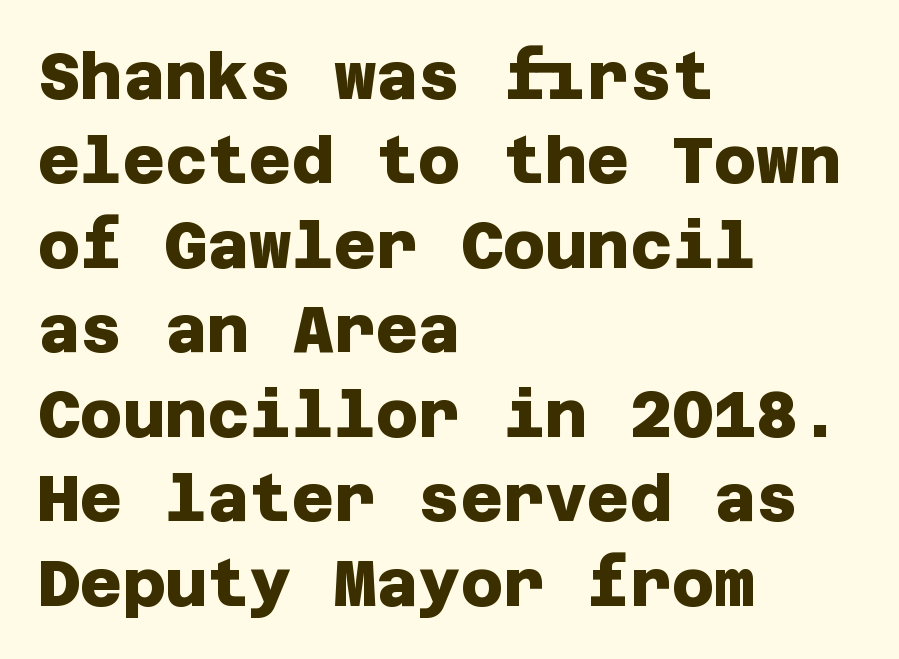
Q: Is the text bold? A: Yes.
Q: Is the typeface a serif or a sans-serif typeface? A: Sans-serif.
Q: Is the text underlined? A: No.
Q: How is the paragraph aligned? A: Left-aligned.
Q: Is the spacing between letters normal or unusually wide? A: Normal.
Q: Is the spacing between lines tight, normal or loose? A: Normal.
Q: Width (condensed, normal, or wide)? A: Normal.
Q: Stroke contrast? A: Low.
Q: x-height? A: Large.
